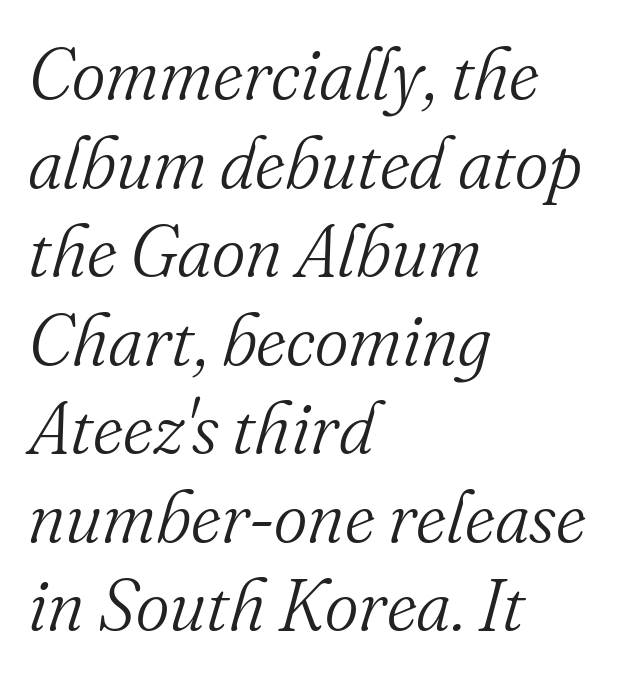
The image shows 72 px light serif type, italic (leaning right); set left-aligned, line spacing 1.23x, normal letter spacing, not underlined; medium stroke contrast and a small x-height.
